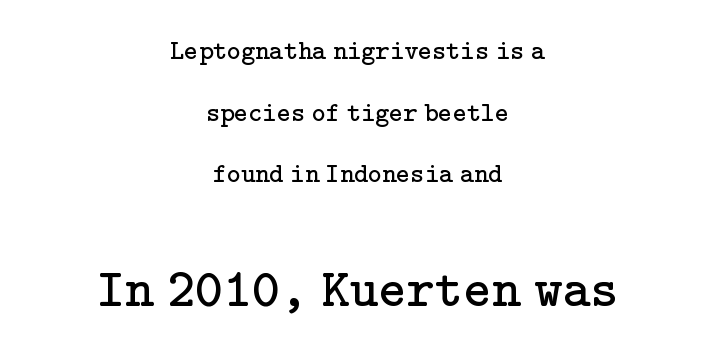
Q: Is the text bold? A: No.
Q: Is the text italic (slanted)? A: No, it is upright.
Q: Is the typeface a serif or a sans-serif typeface? A: Serif.
Q: Is the text underlined? A: No.
Q: How is the paragraph aligned? A: Centered.
Q: Is the spacing between letters normal or unusually wide? A: Normal.
Q: Is the spacing between lines tight, normal or loose? A: Loose.
Q: Which block of text is set in a larger size, the first (top) or the second (bottom)? A: The second (bottom) one.
Q: Width (condensed, normal, or wide)? A: Normal.
Q: Stroke contrast? A: Low.
Q: x-height? A: Medium.
